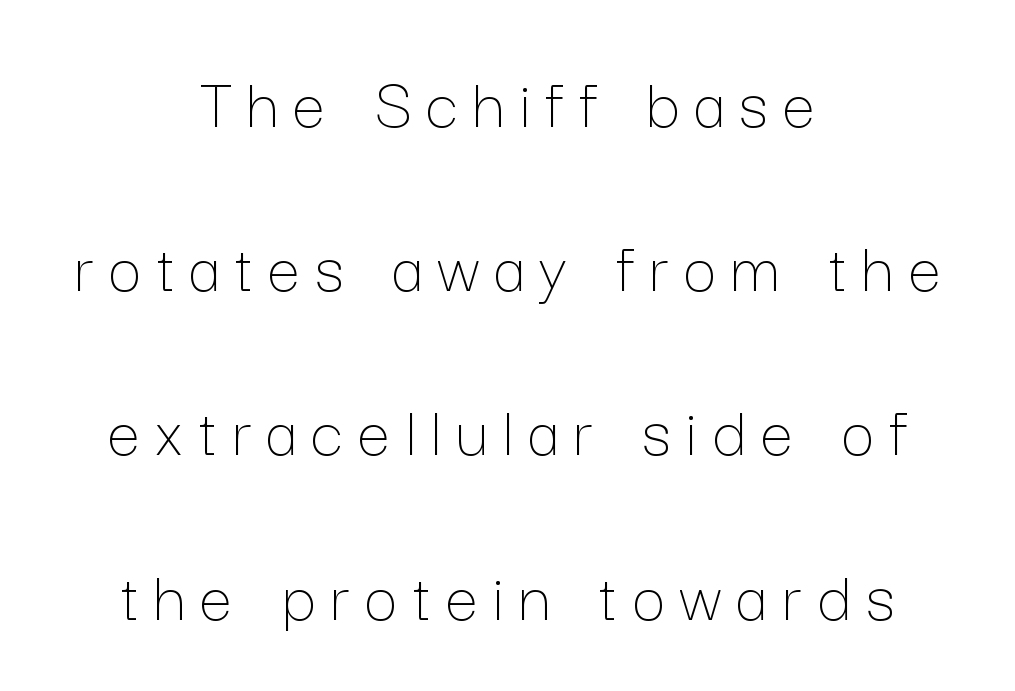
The image shows 73 px thin type, upright; set centered, loose line spacing (2.25x), unusually wide letter spacing (+0.21 em), not underlined; low stroke contrast and a medium x-height.
